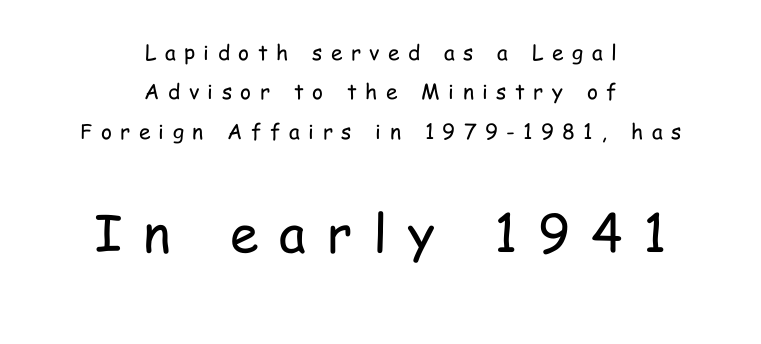
The letterforms stand isolated, each surrounded by extra space. The letters advance in unequal steps, a hallmark of proportional type. Nope, not italic — everything's standing straight. Of the two passages, the one underneath uses the larger point size. Type style note: lacks serifs. The rendering positions every line midway between the sides.
